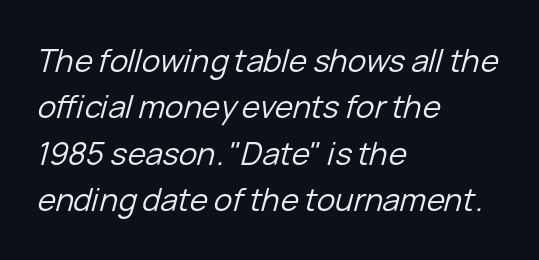
{"italic": "yes", "lean": "right", "slant_degrees": 15, "bold": "no", "weight": "regular", "width": "normal", "stroke_contrast": "low", "x_height": "medium", "monospaced": "no", "underline": "no", "align": "left", "line_spacing": "normal", "line_spacing_ratio": 1.5, "letter_spacing": "normal", "letter_spacing_em": 0.0, "glyph_px": 31}
